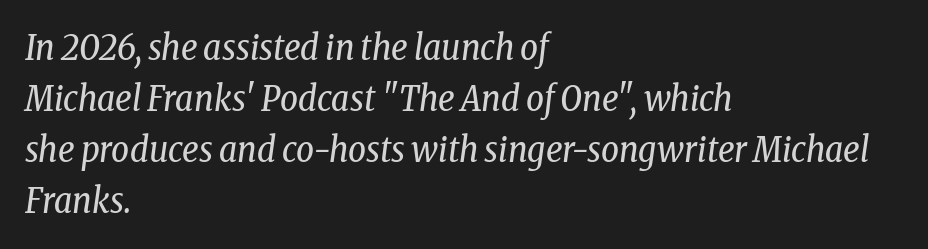
Q: Is the text bold? A: No.
Q: Is the text italic (slanted)? A: Yes, it leans right by about 8 degrees.
Q: Is the typeface a serif or a sans-serif typeface? A: Serif.
Q: Is the text underlined? A: No.
Q: How is the paragraph aligned? A: Left-aligned.
Q: Is the spacing between letters normal or unusually wide? A: Normal.
Q: Is the spacing between lines tight, normal or loose? A: Normal.
Q: Width (condensed, normal, or wide)? A: Condensed.
Q: Stroke contrast? A: Low.
Q: x-height? A: Medium.
Q: Monospaced? A: No.
